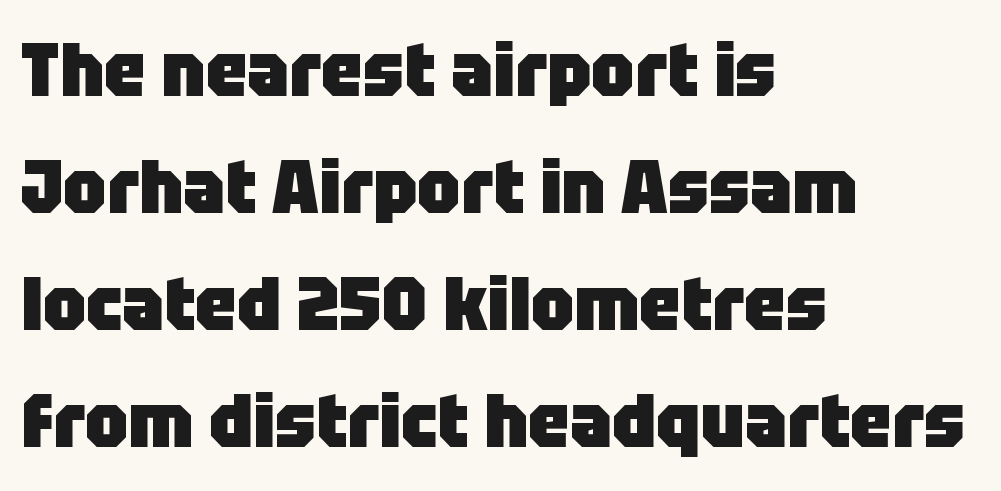
The rendering keeps characters at their native spacing. Character widths vary here, with narrow letters taking less room than wide ones. To sum up the face: it is a sans, with no serifs. Every letter is thick-stroked: bold, no question. Line starts are locked; line ends wander. Underline: absent.
